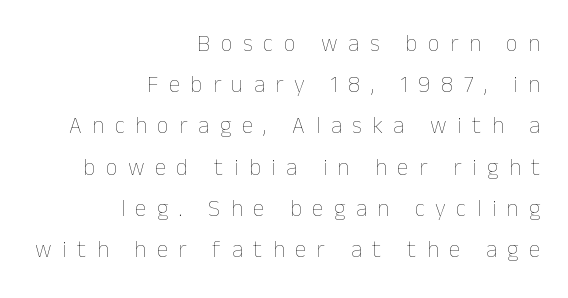
The image shows 23 px text type, upright; set right-aligned, line spacing 1.79x, unusually wide letter spacing (+0.46 em), not underlined.
